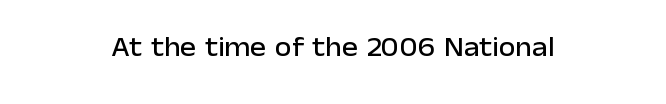
Typeset on center — no edge is straight. The lettering stays uniformly vertical, giving the passage a roman look. Beneath every word, the page is bare. The passage shown has conventional tracking throughout.
